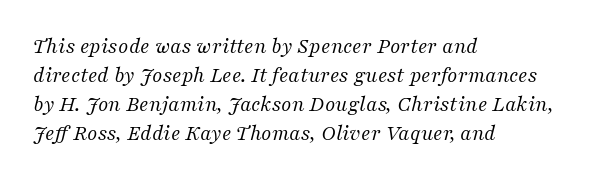
Q: Is the text bold? A: No.
Q: Is the text italic (slanted)? A: Yes, it leans right by about 16 degrees.
Q: Is the text underlined? A: No.
Q: How is the paragraph aligned? A: Left-aligned.
Q: Is the spacing between letters normal or unusually wide? A: Normal.
Q: Is the spacing between lines tight, normal or loose? A: Normal.
